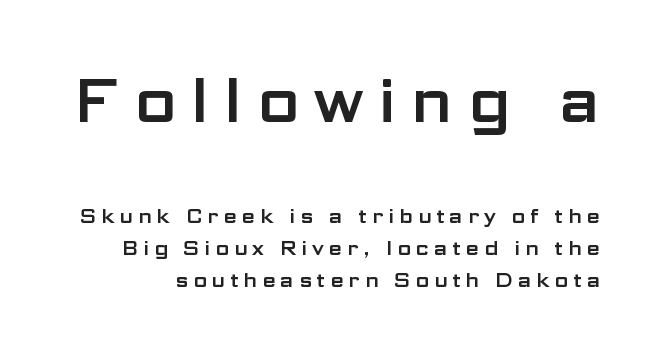
Q: Is the text italic (slanted)? A: No, it is upright.
Q: Is the typeface a serif or a sans-serif typeface? A: Sans-serif.
Q: Is the text underlined? A: No.
Q: Is the spacing between letters normal or unusually wide? A: Unusually wide.
Q: Is the spacing between lines tight, normal or loose? A: Normal.
Q: Which block of text is set in a larger size, the first (top) or the second (bottom)? A: The first (top) one.
Q: Width (condensed, normal, or wide)? A: Wide.
Q: Stroke contrast? A: Low.
Q: x-height? A: Medium.
Q: Monospaced? A: No.
